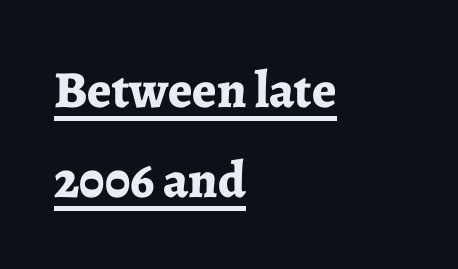
{"serif": "yes", "italic": "no", "bold": "yes", "weight": "bold", "width": "normal", "stroke_contrast": "low", "x_height": "medium", "monospaced": "no", "underline": "yes", "align": "left", "line_spacing_ratio": 1.73, "letter_spacing": "normal", "letter_spacing_em": 0.0, "glyph_px": 52}
